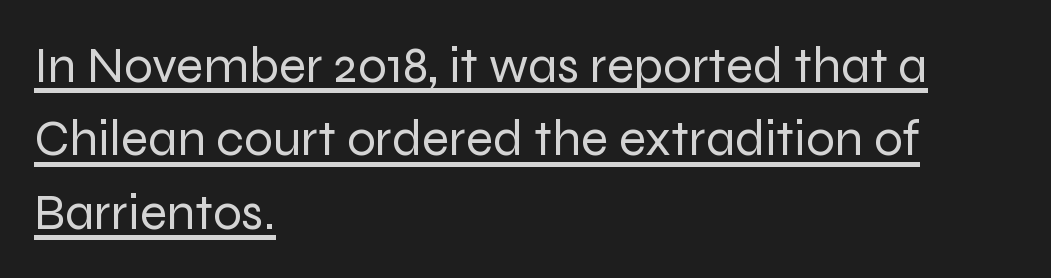
The image shows 51 px regular-weight sans-serif type, upright; set left-aligned, normal line spacing (1.44x), normal letter spacing, underlined; low stroke contrast and a medium x-height.
